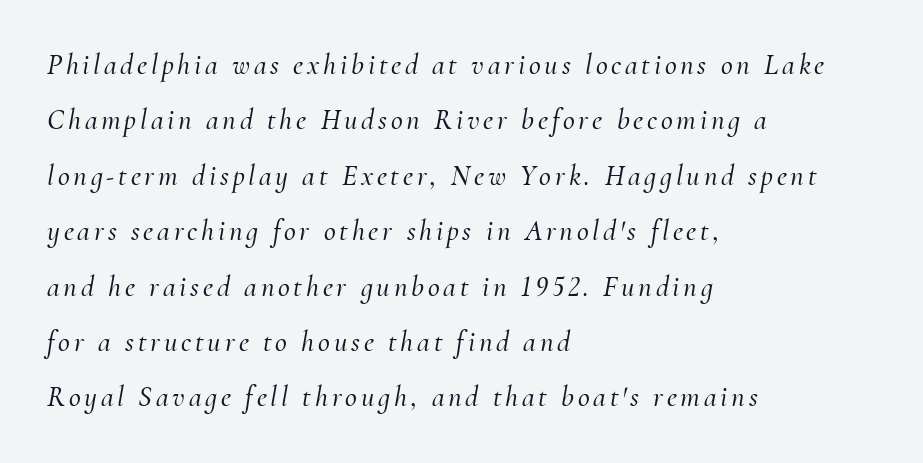
{"serif": "yes", "italic": "yes", "lean": "right", "slant_degrees": 10, "width": "normal", "stroke_contrast": "medium", "x_height": "small", "monospaced": "no", "underline": "no", "align": "left", "line_spacing": "loose", "line_spacing_ratio": 1.91, "glyph_px": 29}
